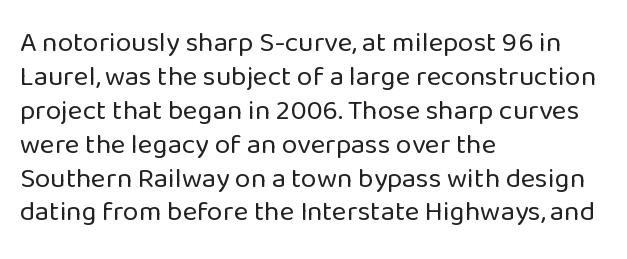
The image shows 28 px regular-weight sans-serif type, upright; set left-aligned, line spacing 1.21x, normal letter spacing, not underlined; low stroke contrast and a medium x-height.
